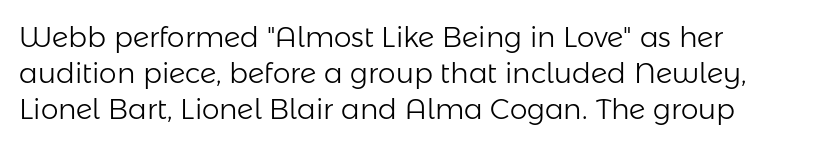
The image shows 28 px light sans-serif type, upright; set left-aligned, normal line spacing (1.29x), normal letter spacing, not underlined; low stroke contrast and a medium x-height.
